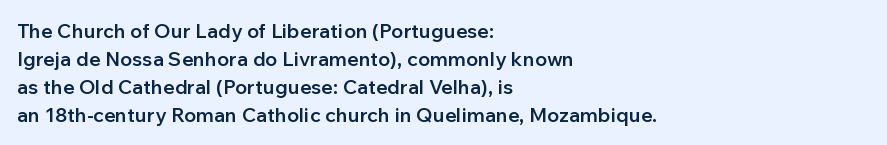
Designer's note — italics off, roman on. How are the letters spaced? Ordinarily, with no added tracking. Heft: intermediate — a semibold. Horizontal bands of white between lines are of average thickness. The typesetter chose a ragged-right arrangement here. Beneath every word, the page is bare.
